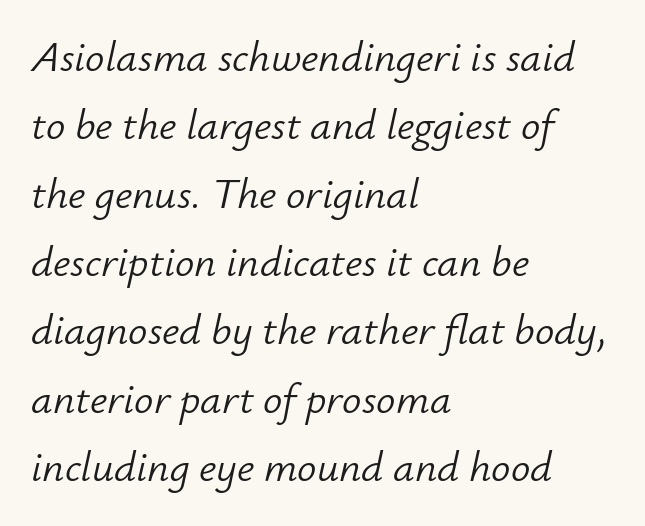
The image shows 43 px light type, italic (leaning right); set left-aligned, normal line spacing (1.59x), normal letter spacing, not underlined; low stroke contrast and a small x-height.
